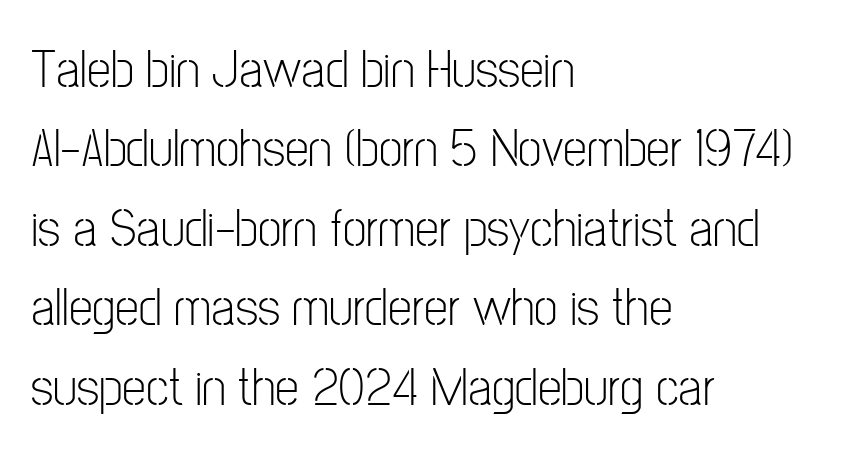
The rag falls on the right side of this text block. Does the lettering tilt? It doesn't — this is upright. The typesetting does not lean heavy: it is not bold. Serifs: no, the terminals of the letterforms are clean. The type is set solid horizontally, with unmodified tracking.
